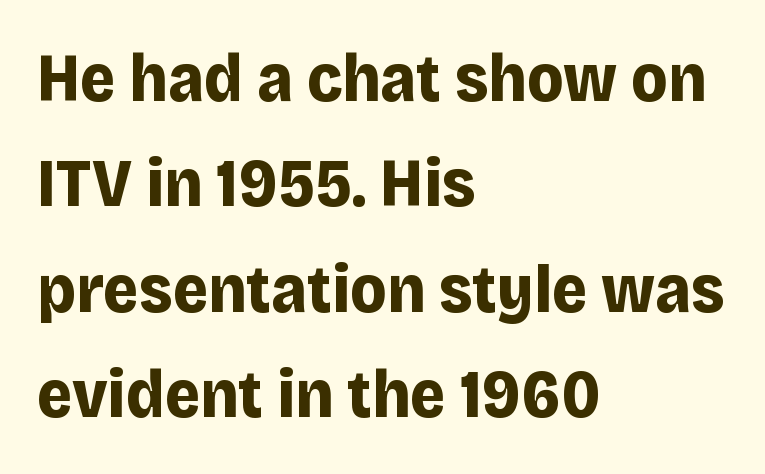
Q: Is the text bold? A: Yes.
Q: Is the text italic (slanted)? A: No, it is upright.
Q: Is the typeface a serif or a sans-serif typeface? A: Sans-serif.
Q: Is the text underlined? A: No.
Q: How is the paragraph aligned? A: Left-aligned.
Q: Is the spacing between letters normal or unusually wide? A: Normal.
Q: Is the spacing between lines tight, normal or loose? A: Normal.
Q: Width (condensed, normal, or wide)? A: Normal.
Q: Stroke contrast? A: Low.
Q: x-height? A: Large.
Q: Monospaced? A: No.
